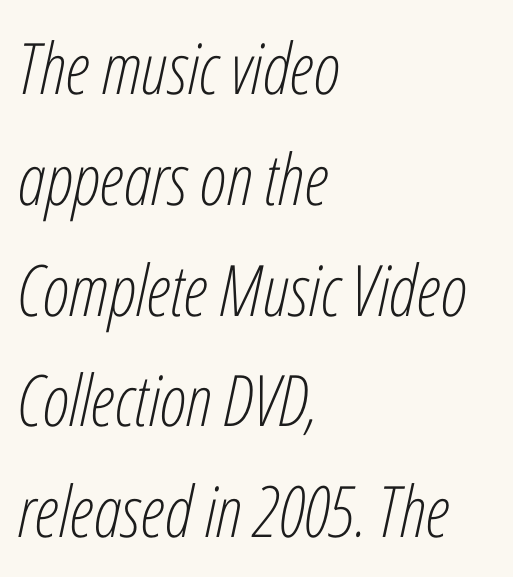
The image shows 71 px light, condensed type, italic (leaning right); set left-aligned, normal line spacing (1.56x), normal letter spacing, not underlined; low stroke contrast and a medium x-height.
